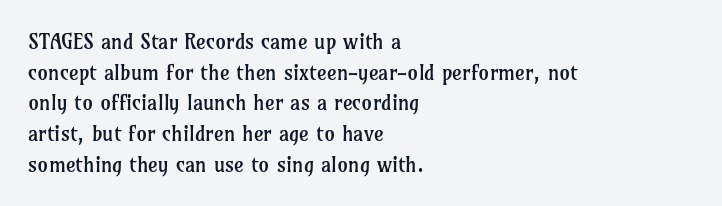
Q: Is the text bold? A: No.
Q: Is the text italic (slanted)? A: No, it is upright.
Q: Is the text underlined? A: No.
Q: How is the paragraph aligned? A: Left-aligned.
Q: Is the spacing between letters normal or unusually wide? A: Normal.
Q: Is the spacing between lines tight, normal or loose? A: Normal.
